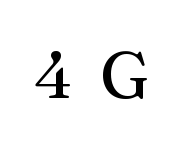
{"serif": "yes", "italic": "no", "bold": "no", "weight": "regular", "width": "normal", "stroke_contrast": "medium", "x_height": "medium", "monospaced": "no", "underline": "no", "letter_spacing": "wide", "letter_spacing_em": 0.43, "glyph_px": 65}
